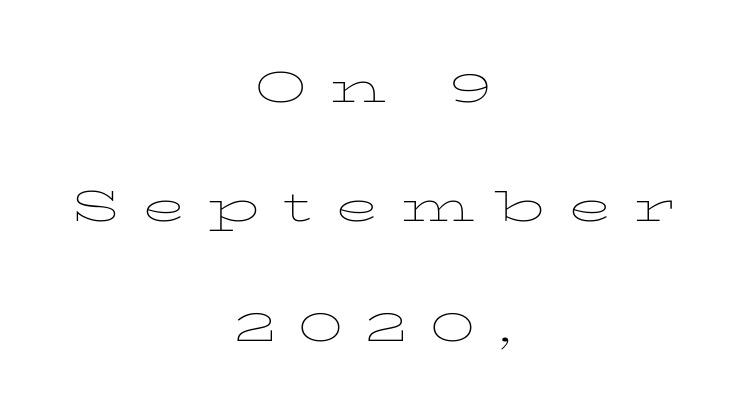
Q: Is the text bold? A: No.
Q: Is the text italic (slanted)? A: No, it is upright.
Q: Is the text underlined? A: No.
Q: How is the paragraph aligned? A: Centered.
Q: Is the spacing between letters normal or unusually wide? A: Unusually wide.
Q: Is the spacing between lines tight, normal or loose? A: Loose.
Q: Width (condensed, normal, or wide)? A: Wide.
Q: Stroke contrast? A: Low.
Q: x-height? A: Medium.
Q: Monospaced? A: No.
